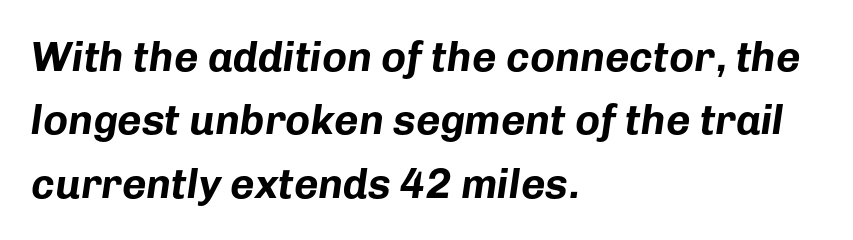
Q: Is the text bold? A: Yes.
Q: Is the text italic (slanted)? A: Yes, it leans right by about 8 degrees.
Q: Is the text underlined? A: No.
Q: How is the paragraph aligned? A: Left-aligned.
Q: Is the spacing between letters normal or unusually wide? A: Normal.
Q: Is the spacing between lines tight, normal or loose? A: Normal.
Q: Width (condensed, normal, or wide)? A: Normal.
Q: Stroke contrast? A: Low.
Q: x-height? A: Medium.
Q: Monospaced? A: No.
